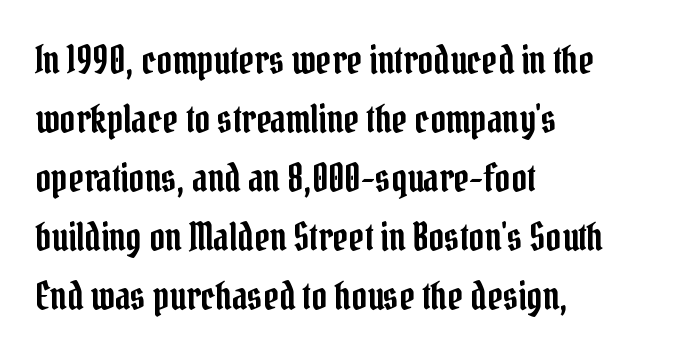
Q: Is the text italic (slanted)? A: No, it is upright.
Q: Is the typeface a serif or a sans-serif typeface? A: Serif.
Q: Is the text underlined? A: No.
Q: How is the paragraph aligned? A: Left-aligned.
Q: Is the spacing between letters normal or unusually wide? A: Normal.
Q: Is the spacing between lines tight, normal or loose? A: Normal.
Q: Width (condensed, normal, or wide)? A: Condensed.
Q: Stroke contrast? A: Low.
Q: x-height? A: Medium.
Q: Monospaced? A: No.
